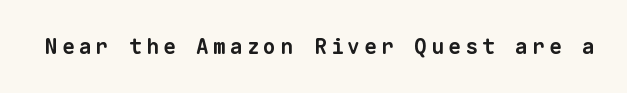
{"bold": "yes", "underline": "no", "letter_spacing": "wide", "letter_spacing_em": 0.2, "glyph_px": 21}
